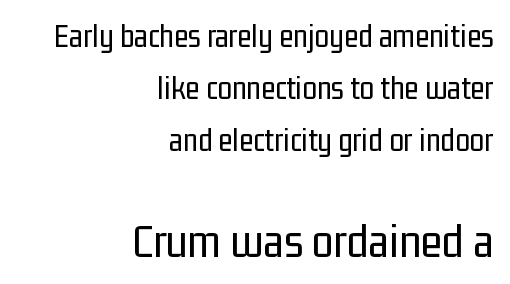
The image shows 49 px regular-weight, condensed sans-serif type, upright; set right-aligned, normal line spacing (1.58x), normal letter spacing, not underlined; the second (bottom) block is 1.48x larger; low stroke contrast and a medium x-height.
